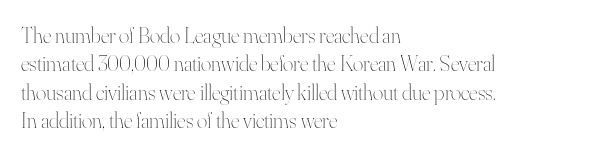
Rule under the text: the space is simply empty. Honestly, the letter spacing is just normal — you wouldn't notice it. The font's upright variant was chosen for this text. The strokes are not fattened; the text isn't bold. Layout note: lines flush left. The designer left line spacing at the default.
